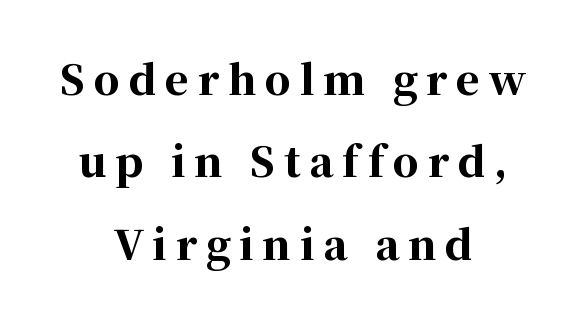
The image shows 41 px bold serif type, upright; set centered, loose line spacing (2.01x), unusually wide letter spacing (+0.21 em), not underlined; high stroke contrast and a medium x-height.
